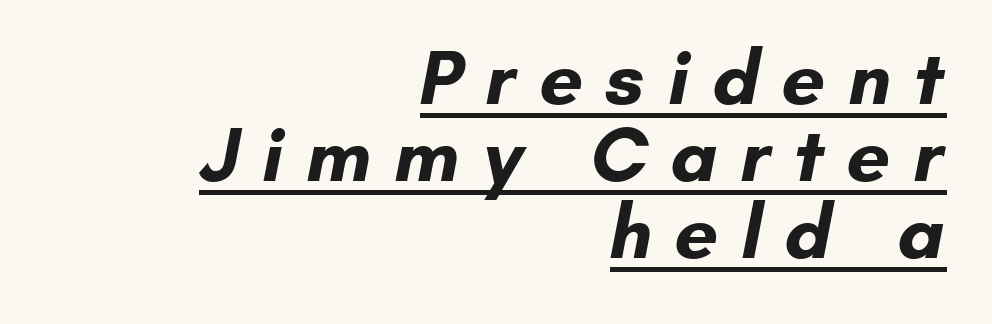
Vertical spacing — tight. In CSS terms this would be text-align: right. Weight check: bold — yes, fully. Nothing sits at the stroke ends, so this counts as sans-serif. Loose tracking; the words dissolve into strings of separated letters.
